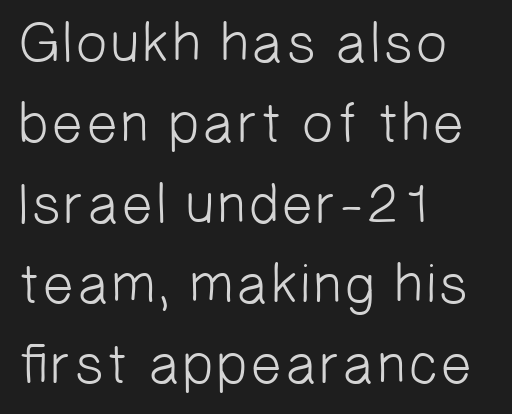
Q: Is the text bold? A: No.
Q: Is the typeface a serif or a sans-serif typeface? A: Sans-serif.
Q: Is the text underlined? A: No.
Q: How is the paragraph aligned? A: Left-aligned.
Q: Is the spacing between letters normal or unusually wide? A: Normal.
Q: Is the spacing between lines tight, normal or loose? A: Normal.
Q: Width (condensed, normal, or wide)? A: Normal.
Q: Stroke contrast? A: Low.
Q: x-height? A: Medium.
Q: Monospaced? A: No.
